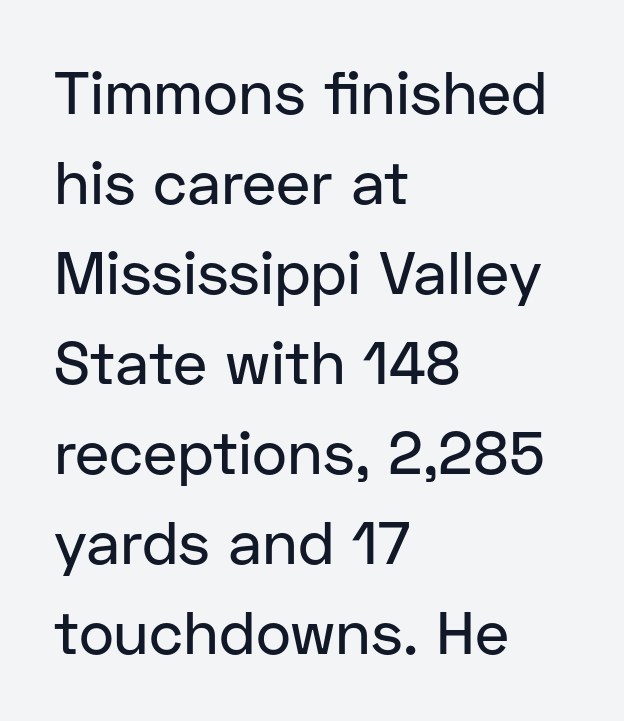
{"serif": "no", "italic": "no", "width": "normal", "stroke_contrast": "low", "x_height": "medium", "monospaced": "no", "underline": "no", "align": "left", "line_spacing": "normal", "line_spacing_ratio": 1.5, "letter_spacing": "normal", "letter_spacing_em": 0.0, "glyph_px": 60}
